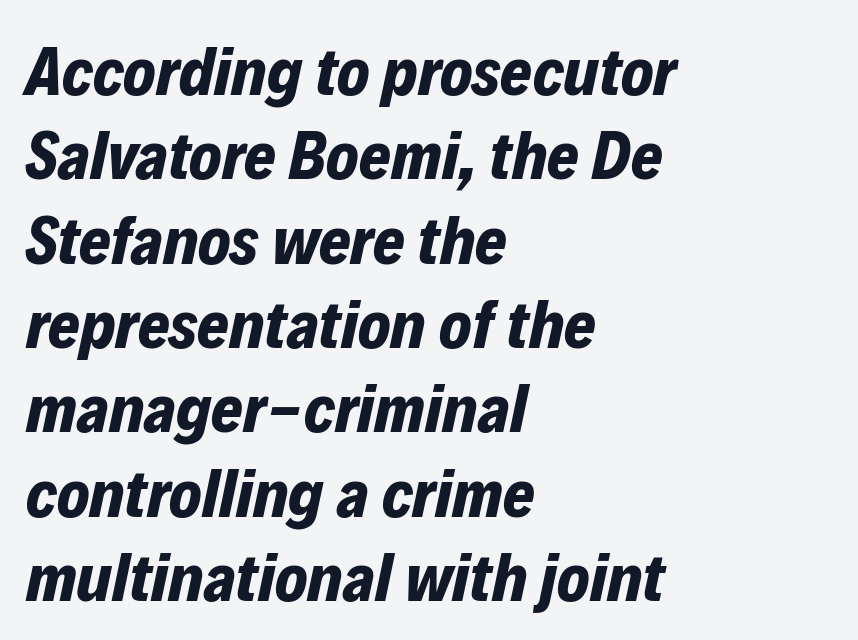
The line texture is even and compact thanks to regular tracking. Leftover space on each line is placed entirely after the last word. Plain, unruled lines of type. Characters are canted at an angle relative to the baseline's perpendicular. Every letter is thick-stroked: bold, no question.
